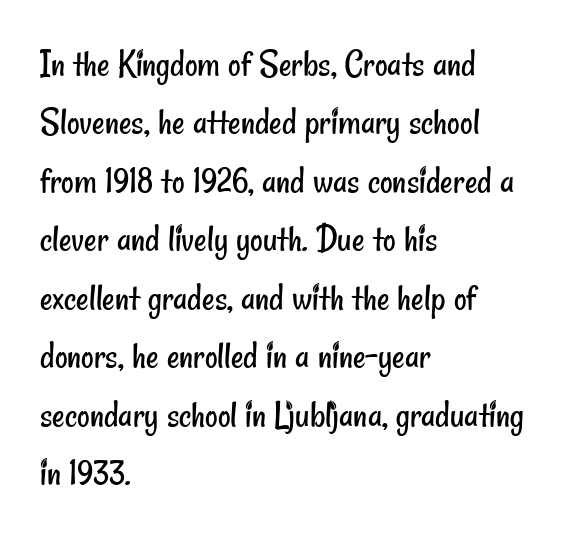
Q: Is the text bold? A: No.
Q: Is the typeface a serif or a sans-serif typeface? A: Sans-serif.
Q: Is the text underlined? A: No.
Q: How is the paragraph aligned? A: Left-aligned.
Q: Is the spacing between letters normal or unusually wide? A: Normal.
Q: Is the spacing between lines tight, normal or loose? A: Normal.
Q: Width (condensed, normal, or wide)? A: Condensed.
Q: Stroke contrast? A: Low.
Q: x-height? A: Small.
Q: Monospaced? A: No.
